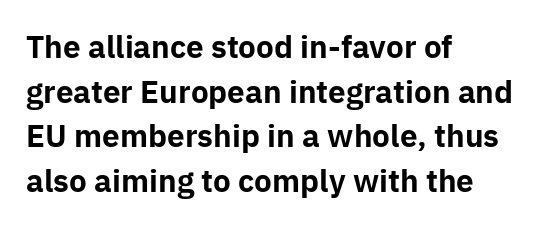
Q: Is the text bold? A: Yes.
Q: Is the text italic (slanted)? A: No, it is upright.
Q: Is the typeface a serif or a sans-serif typeface? A: Sans-serif.
Q: Is the text underlined? A: No.
Q: How is the paragraph aligned? A: Left-aligned.
Q: Is the spacing between letters normal or unusually wide? A: Normal.
Q: Is the spacing between lines tight, normal or loose? A: Normal.
Q: Width (condensed, normal, or wide)? A: Normal.
Q: Stroke contrast? A: Low.
Q: x-height? A: Medium.
Q: Monospaced? A: No.
